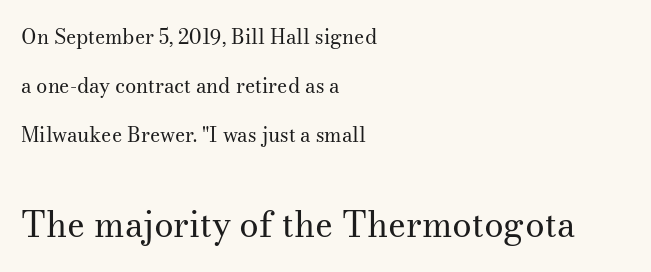
{"serif": "yes", "italic": "no", "bold": "no", "weight": "regular", "width": "normal", "stroke_contrast": "medium", "x_height": "small", "monospaced": "no", "underline": "no", "align": "left", "line_spacing": "loose", "line_spacing_ratio": 2.46, "letter_spacing": "normal", "letter_spacing_em": 0.0, "larger_block": "second", "size_ratio": 1.75, "glyph_px": 35}
